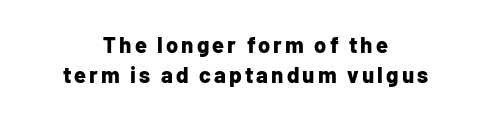
Q: Is the text bold? A: Yes.
Q: Is the text italic (slanted)? A: No, it is upright.
Q: Is the text underlined? A: No.
Q: How is the paragraph aligned? A: Centered.
Q: Is the spacing between lines tight, normal or loose? A: Normal.
